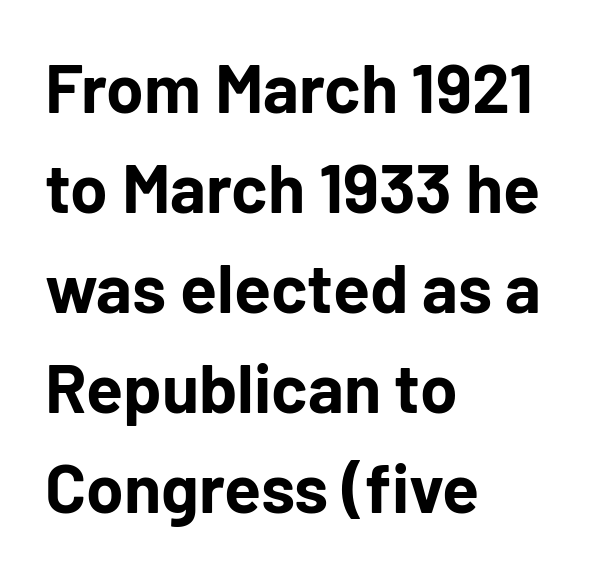
{"serif": "no", "italic": "no", "bold": "yes", "weight": "bold", "width": "normal", "stroke_contrast": "low", "x_height": "medium", "monospaced": "no", "underline": "no", "align": "left", "line_spacing": "normal", "line_spacing_ratio": 1.47, "letter_spacing": "normal", "letter_spacing_em": 0.0, "glyph_px": 68}
